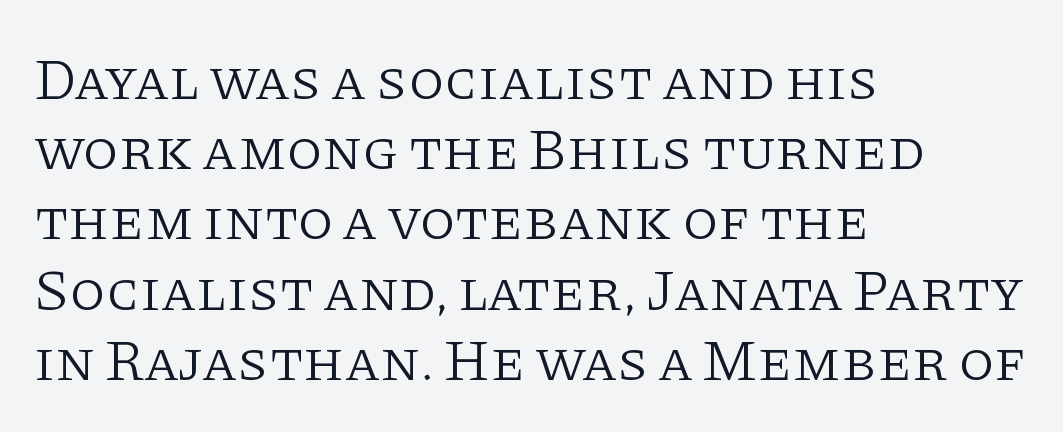
{"serif": "yes", "italic": "no", "bold": "no", "weight": "light", "width": "normal", "stroke_contrast": "low", "x_height": "large", "monospaced": "no", "underline": "no", "align": "left", "line_spacing_ratio": 1.21, "letter_spacing": "normal", "letter_spacing_em": 0.0, "glyph_px": 58}
